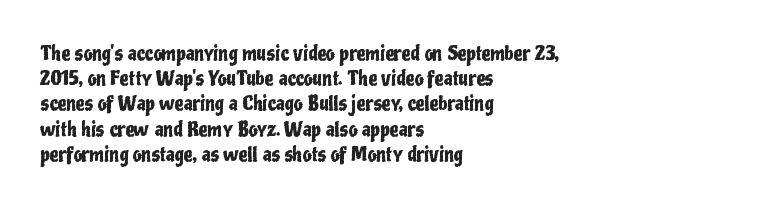
Q: Is the text italic (slanted)? A: No, it is upright.
Q: Is the text underlined? A: No.
Q: How is the paragraph aligned? A: Left-aligned.
Q: Is the spacing between letters normal or unusually wide? A: Normal.
Q: Is the spacing between lines tight, normal or loose? A: Normal.
